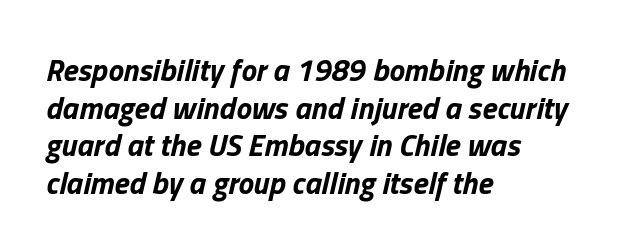
Type without underlining. Leftover space on each line is placed entirely after the last word. Do the characters align in a grid? No, the font is proportional. The letterforms sit shoulder to shoulder at normal distance. Is the type slanted? Yes — the strokes lean at a clear angle.
